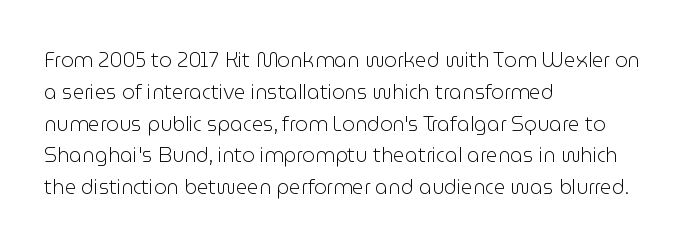
Q: Is the text bold? A: No.
Q: Is the text italic (slanted)? A: No, it is upright.
Q: Is the text underlined? A: No.
Q: How is the paragraph aligned? A: Left-aligned.
Q: Is the spacing between letters normal or unusually wide? A: Normal.
Q: Is the spacing between lines tight, normal or loose? A: Normal.
